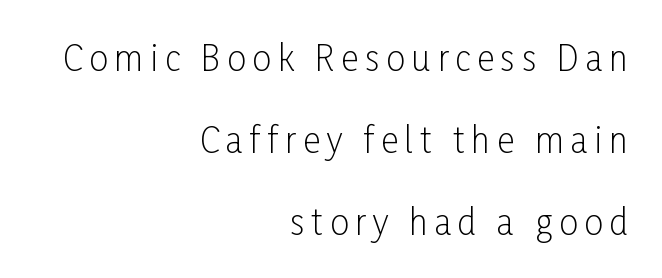
Q: Is the text bold? A: No.
Q: Is the text italic (slanted)? A: No, it is upright.
Q: Is the typeface a serif or a sans-serif typeface? A: Sans-serif.
Q: Is the text underlined? A: No.
Q: How is the paragraph aligned? A: Right-aligned.
Q: Is the spacing between letters normal or unusually wide? A: Unusually wide.
Q: Is the spacing between lines tight, normal or loose? A: Loose.
Q: Width (condensed, normal, or wide)? A: Condensed.
Q: Stroke contrast? A: Low.
Q: x-height? A: Medium.
Q: Monospaced? A: No.
